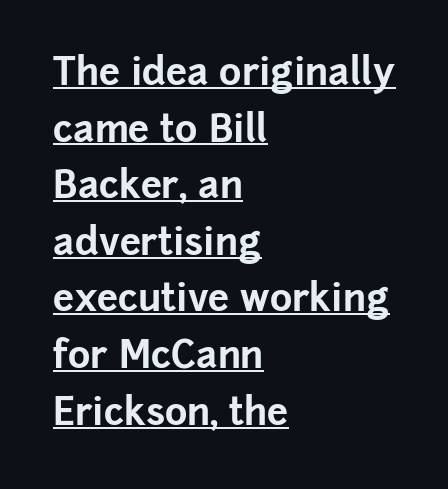
The image shows 38 px bold sans-serif type, upright; set left-aligned, normal line spacing (1.49x), normal letter spacing, underlined; low stroke contrast and a medium x-height.
